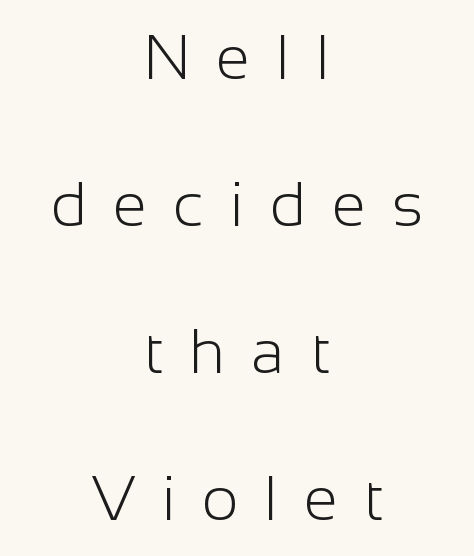
The image shows 62 px light sans-serif type, upright; set centered, loose line spacing (2.37x), unusually wide letter spacing (+0.42 em), not underlined; low stroke contrast and a medium x-height.
